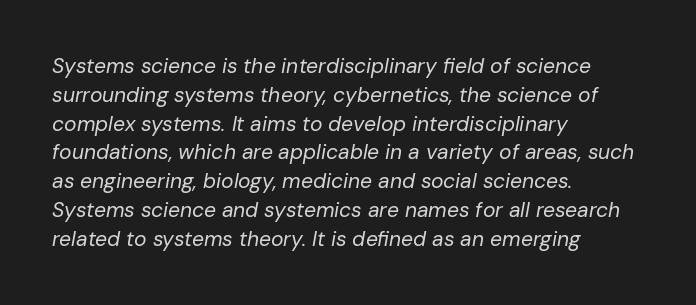
Q: Is the text bold? A: No.
Q: Is the text italic (slanted)? A: Yes, it leans right by about 10 degrees.
Q: Is the text underlined? A: No.
Q: How is the paragraph aligned? A: Left-aligned.
Q: Is the spacing between letters normal or unusually wide? A: Normal.
Q: Is the spacing between lines tight, normal or loose? A: Normal.
